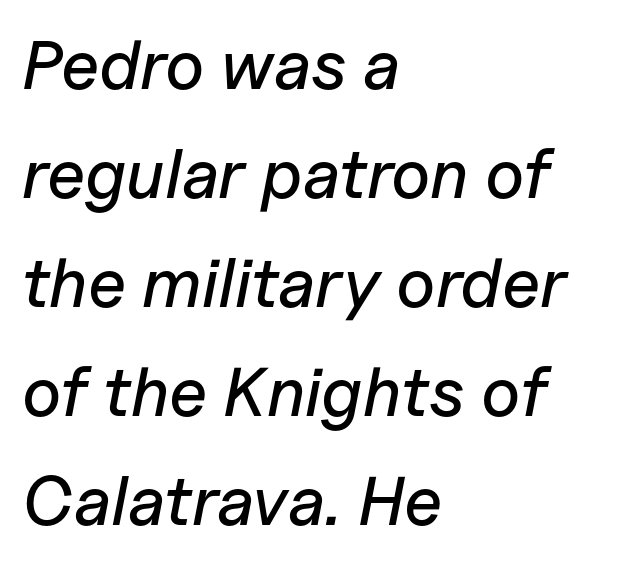
The image shows 69 px text type, italic (leaning right); set left-aligned, normal line spacing (1.58x), normal letter spacing, not underlined; low stroke contrast and a medium x-height.
